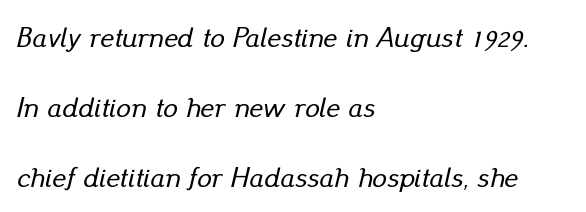
Q: Is the text italic (slanted)? A: Yes, it leans right by about 13 degrees.
Q: Is the text underlined? A: No.
Q: How is the paragraph aligned? A: Left-aligned.
Q: Is the spacing between letters normal or unusually wide? A: Normal.
Q: Is the spacing between lines tight, normal or loose? A: Loose.
Q: Width (condensed, normal, or wide)? A: Normal.
Q: Stroke contrast? A: Low.
Q: x-height? A: Small.
Q: Monospaced? A: No.
